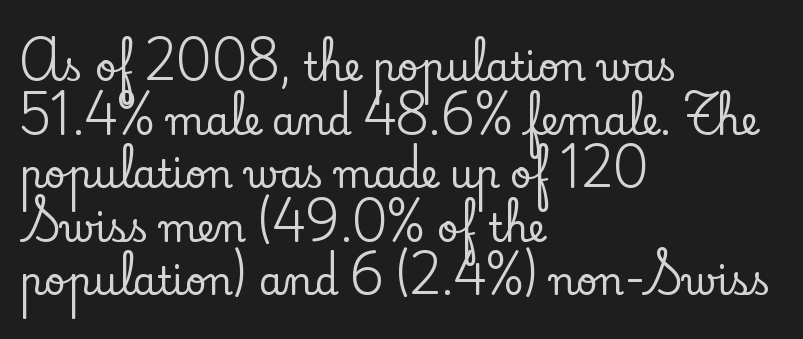
The image shows 38 px serif type, upright; set left-aligned, normal line spacing (1.41x), normal letter spacing, not underlined; low stroke contrast and a small x-height.
